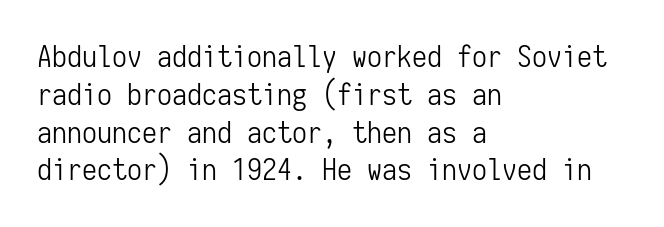
{"serif": "no", "italic": "no", "bold": "no", "weight": "light", "width": "condensed", "stroke_contrast": "low", "x_height": "medium", "monospaced": "yes", "underline": "no", "align": "left", "line_spacing": "normal", "line_spacing_ratio": 1.26, "letter_spacing": "normal", "letter_spacing_em": 0.0, "glyph_px": 30}
